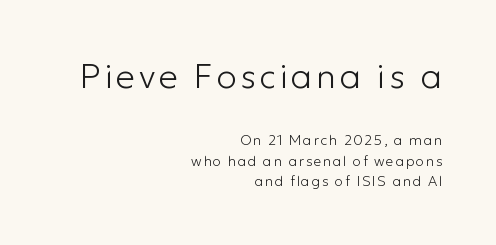
{"serif": "no", "italic": "no", "bold": "no", "weight": "light", "width": "normal", "stroke_contrast": "low", "x_height": "medium", "monospaced": "no", "underline": "no", "align": "right", "line_spacing": "normal", "line_spacing_ratio": 1.47, "larger_block": "first", "size_ratio": 2.43, "glyph_px": 34}
